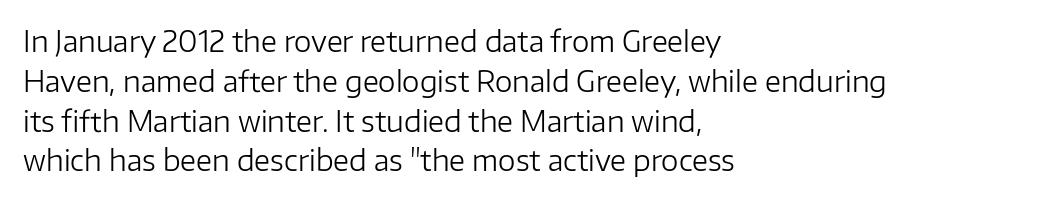
The lines sit at an ordinary, default distance from one another. This is roman type, the default non-slanted kind. You can tell from the bare stems that sans-serif type was used. Beneath every word, the page is bare.
